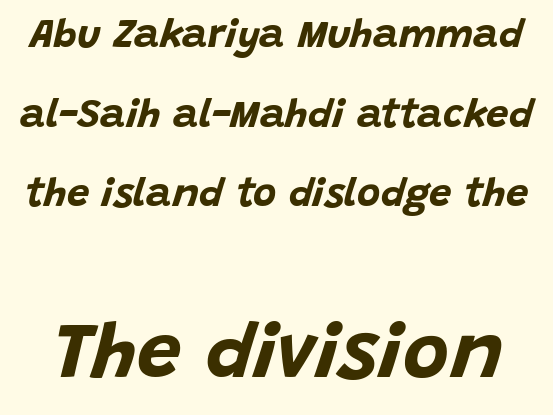
{"italic": "yes", "lean": "right", "slant_degrees": 15, "bold": "yes", "weight": "bold", "width": "normal", "stroke_contrast": "low", "x_height": "large", "monospaced": "no", "underline": "no", "line_spacing": "loose", "line_spacing_ratio": 1.99, "letter_spacing": "normal", "letter_spacing_em": 0.0, "larger_block": "second", "size_ratio": 1.98, "glyph_px": 79}
